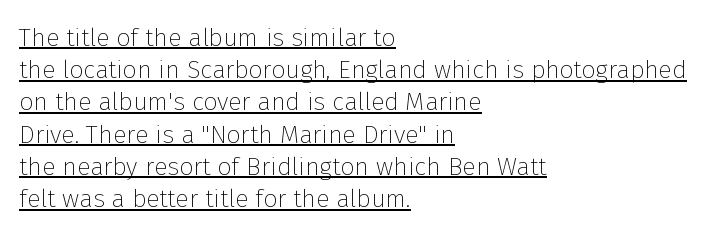
The image shows 25 px text type, upright; set left-aligned, normal line spacing (1.29x), normal letter spacing, underlined.
